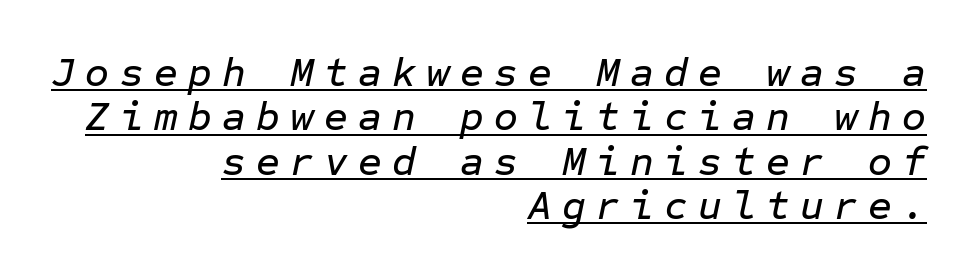
The image shows 41 px text type, italic (leaning right), monospaced; set right-aligned, tight line spacing (1.08x), unusually wide letter spacing (+0.25 em), underlined; low stroke contrast and a medium x-height.
